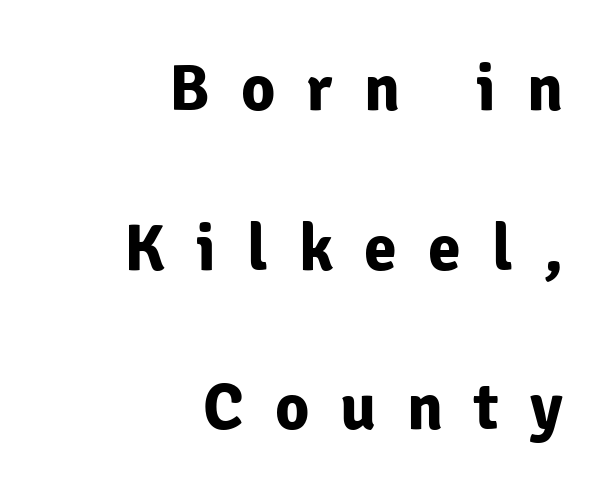
The image shows 66 px bold sans-serif type, upright; set right-aligned, loose line spacing (2.42x), unusually wide letter spacing (+0.47 em), not underlined; low stroke contrast and a medium x-height.
